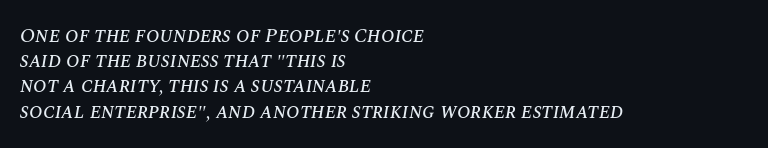
{"italic": "yes", "lean": "right", "slant_degrees": 10, "underline": "no", "align": "left", "line_spacing": "normal", "line_spacing_ratio": 1.26, "letter_spacing": "normal", "letter_spacing_em": 0.0, "glyph_px": 20}
